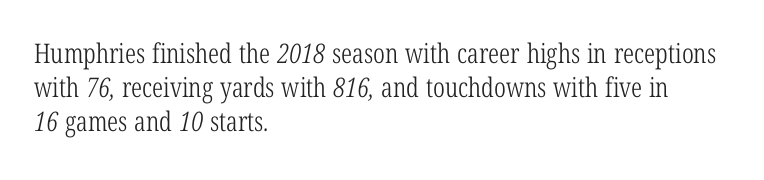
{"bold": "no", "underline": "no", "align": "left", "line_spacing": "normal", "line_spacing_ratio": 1.26, "letter_spacing": "normal", "letter_spacing_em": 0.0, "glyph_px": 27}
